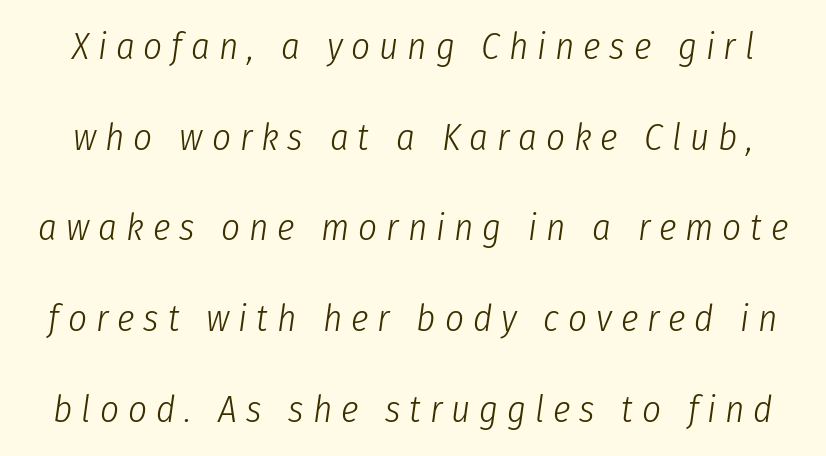
Q: Is the text bold? A: No.
Q: Is the text italic (slanted)? A: Yes, it leans right by about 8 degrees.
Q: Is the text underlined? A: No.
Q: Is the spacing between letters normal or unusually wide? A: Unusually wide.
Q: Is the spacing between lines tight, normal or loose? A: Loose.
Q: Width (condensed, normal, or wide)? A: Condensed.
Q: Stroke contrast? A: Low.
Q: x-height? A: Medium.
Q: Monospaced? A: No.
